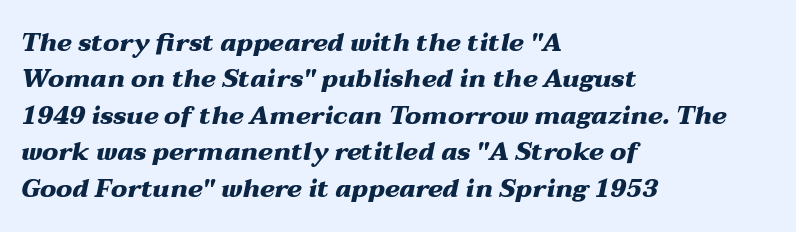
Has an underline been added? It has not. The text carries the slant typical of an italic or oblique font. The designer left line spacing at the default. Chunky letters — that's bold for sure.
